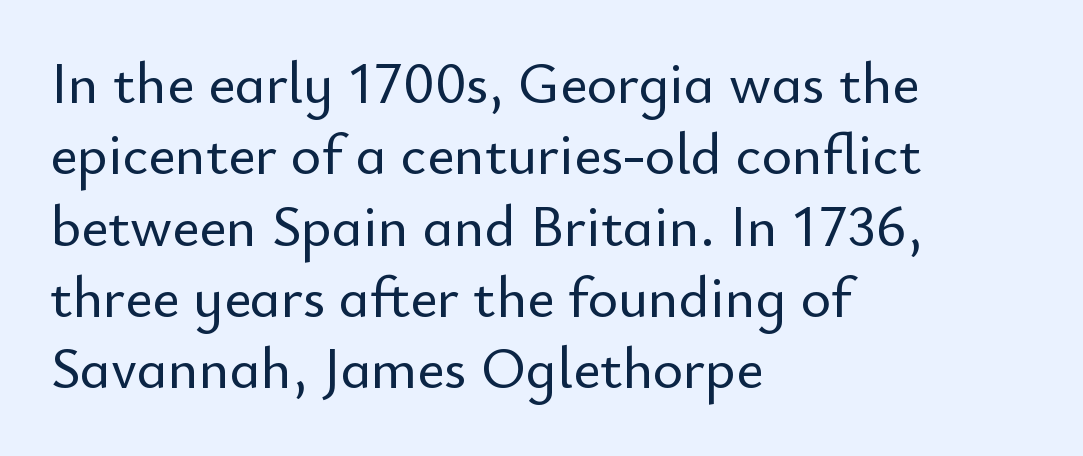
{"serif": "no", "italic": "no", "width": "normal", "stroke_contrast": "low", "x_height": "small", "monospaced": "no", "underline": "no", "align": "left", "line_spacing_ratio": 1.23, "letter_spacing": "normal", "letter_spacing_em": 0.0, "glyph_px": 58}
